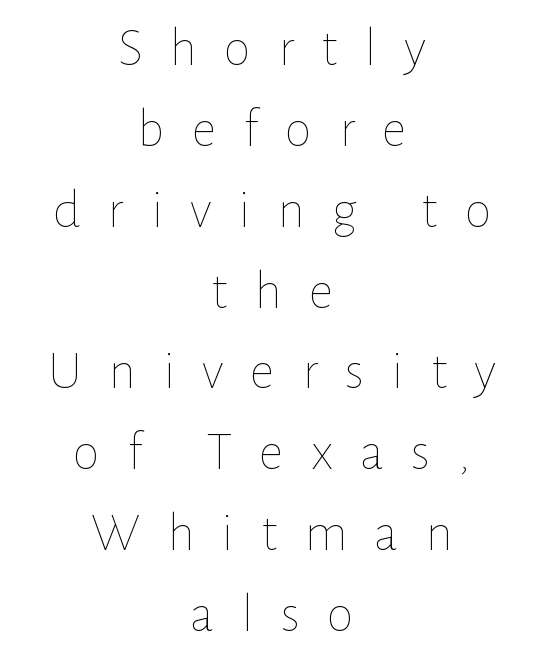
Q: Is the text bold? A: No.
Q: Is the text italic (slanted)? A: No, it is upright.
Q: Is the text underlined? A: No.
Q: How is the paragraph aligned? A: Centered.
Q: Is the spacing between letters normal or unusually wide? A: Unusually wide.
Q: Is the spacing between lines tight, normal or loose? A: Normal.
Q: Width (condensed, normal, or wide)? A: Normal.
Q: Stroke contrast? A: Low.
Q: x-height? A: Medium.
Q: Monospaced? A: No.
